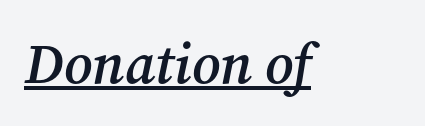
The image shows 56 px semibold serif type, italic (leaning right); set normal letter spacing, underlined; medium stroke contrast and a medium x-height.
